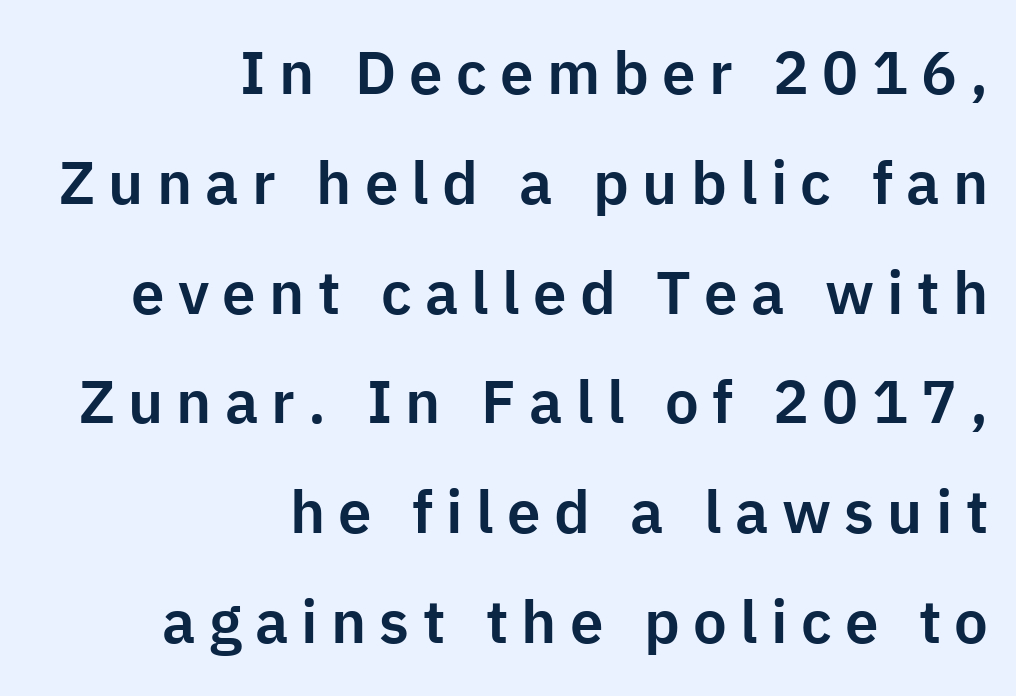
Loose tracking; the words dissolve into strings of separated letters. A roman cut, with each character standing at attention. The passage shown is not underscored anywhere. Where is the straight margin? On the right. This is sans-serif lettering, the kind often seen on screens and signage. Varying glyph widths throughout — classic text-font behaviour.
